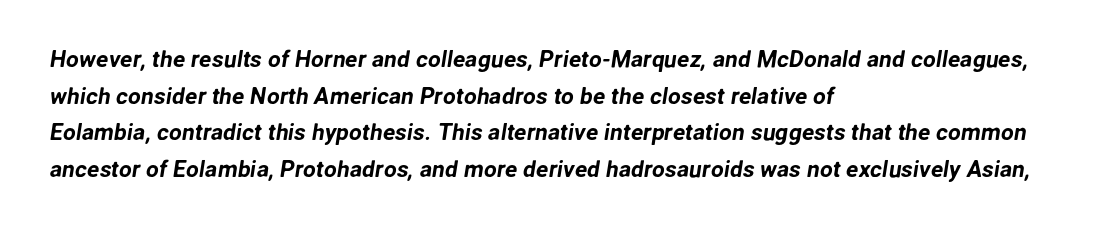
{"underline": "no", "align": "left", "line_spacing": "normal", "line_spacing_ratio": 1.59, "letter_spacing": "normal", "letter_spacing_em": 0.0, "glyph_px": 23}
